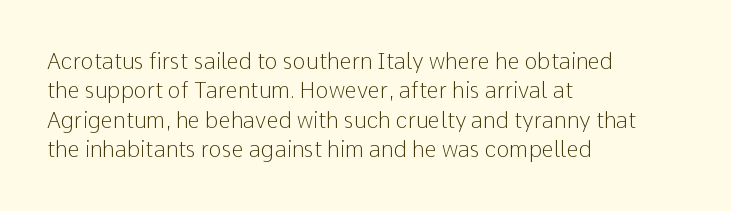
Bare-footed words on every line. Every stem runs plumb, perpendicular to the baseline. The typesetting does not lean heavy: it is not bold. Tracking value appears to be zero — textbook default spacing. The vertical gap from one line to the next is medium.
